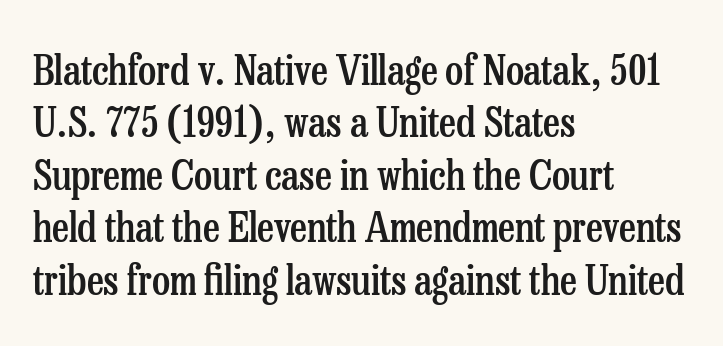
The image shows 41 px semibold, condensed serif type, upright; set left-aligned, normal line spacing (1.28x), normal letter spacing, not underlined; low stroke contrast and a medium x-height.
